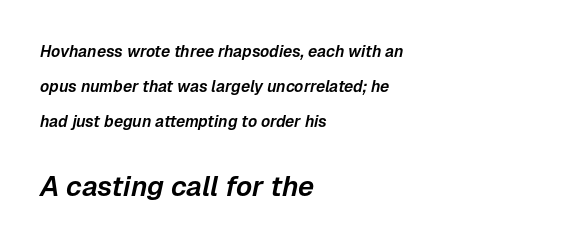
The image shows 28 px text type, italic (leaning right); set left-aligned, loose line spacing (2.18x), normal letter spacing, not underlined; the second (bottom) block is 1.75x larger; low stroke contrast and a medium x-height.
